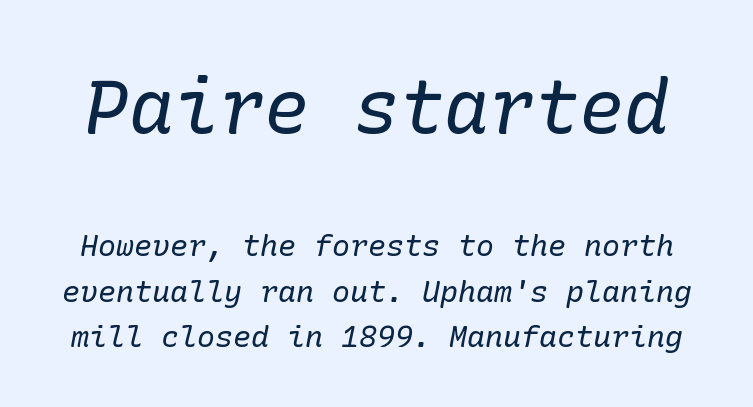
Q: Is the text bold? A: No.
Q: Is the text italic (slanted)? A: Yes, it leans right by about 10 degrees.
Q: Is the typeface a serif or a sans-serif typeface? A: Sans-serif.
Q: Is the text underlined? A: No.
Q: Is the spacing between letters normal or unusually wide? A: Normal.
Q: Is the spacing between lines tight, normal or loose? A: Normal.
Q: Which block of text is set in a larger size, the first (top) or the second (bottom)? A: The first (top) one.
Q: Width (condensed, normal, or wide)? A: Normal.
Q: Stroke contrast? A: Low.
Q: x-height? A: Medium.
